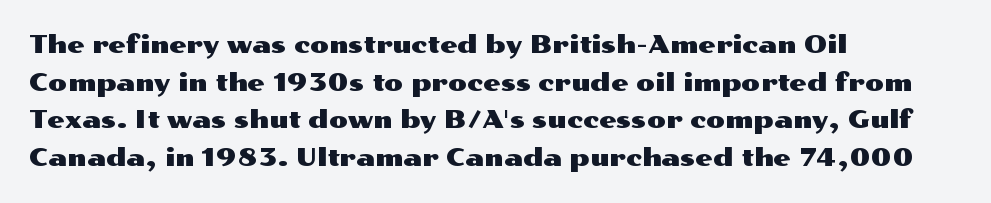
Q: Is the text italic (slanted)? A: No, it is upright.
Q: Is the text underlined? A: No.
Q: How is the paragraph aligned? A: Left-aligned.
Q: Is the spacing between letters normal or unusually wide? A: Normal.
Q: Is the spacing between lines tight, normal or loose? A: Normal.
